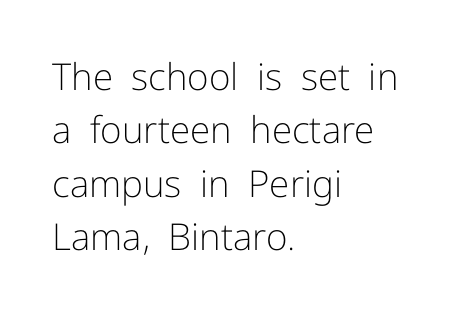
{"serif": "no", "italic": "no", "bold": "no", "weight": "light", "width": "normal", "stroke_contrast": "low", "x_height": "medium", "monospaced": "no", "underline": "no", "align": "left", "line_spacing": "normal", "line_spacing_ratio": 1.44, "letter_spacing": "normal", "letter_spacing_em": 0.0, "glyph_px": 37}
